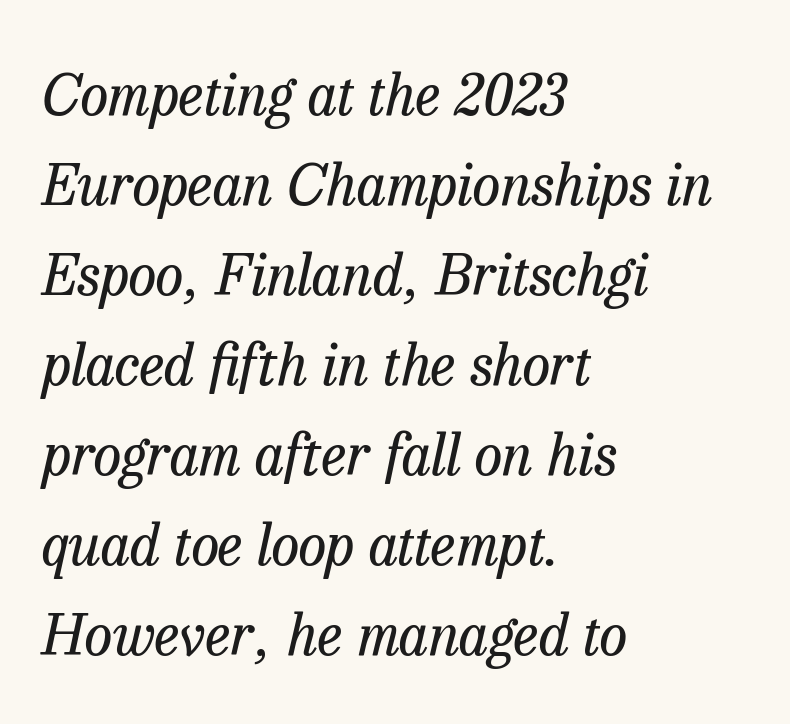
{"serif": "yes", "italic": "yes", "lean": "right", "slant_degrees": 13, "bold": "no", "weight": "regular", "width": "normal", "stroke_contrast": "low", "x_height": "medium", "monospaced": "no", "underline": "no", "align": "left", "line_spacing": "normal", "line_spacing_ratio": 1.58, "letter_spacing": "normal", "letter_spacing_em": 0.0, "glyph_px": 57}
